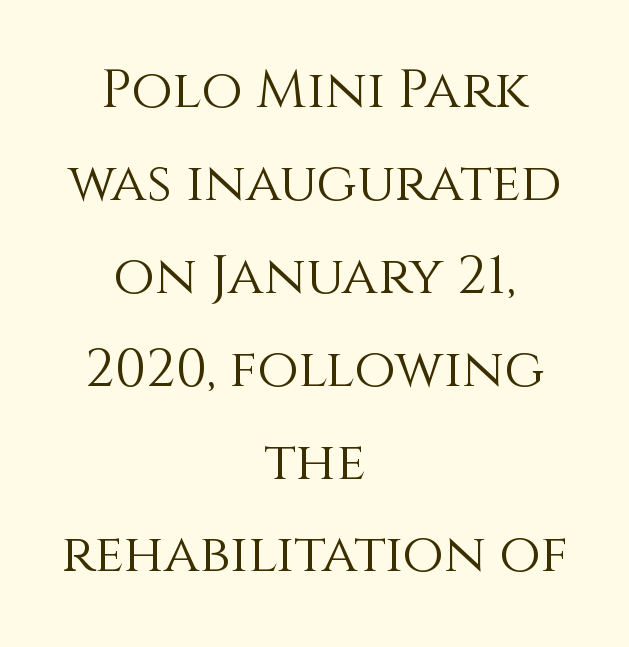
{"italic": "no", "bold": "no", "weight": "light", "width": "normal", "x_height": "large", "monospaced": "no", "underline": "no", "align": "center", "line_spacing_ratio": 1.72, "letter_spacing": "normal", "letter_spacing_em": 0.0, "glyph_px": 54}
